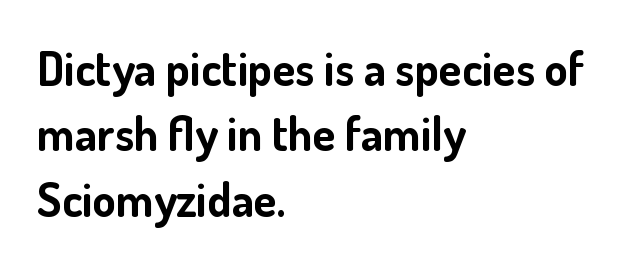
{"serif": "no", "italic": "no", "bold": "yes", "weight": "bold", "width": "normal", "stroke_contrast": "low", "x_height": "small", "monospaced": "no", "underline": "no", "align": "left", "line_spacing": "normal", "line_spacing_ratio": 1.39, "letter_spacing": "normal", "letter_spacing_em": 0.0, "glyph_px": 47}
